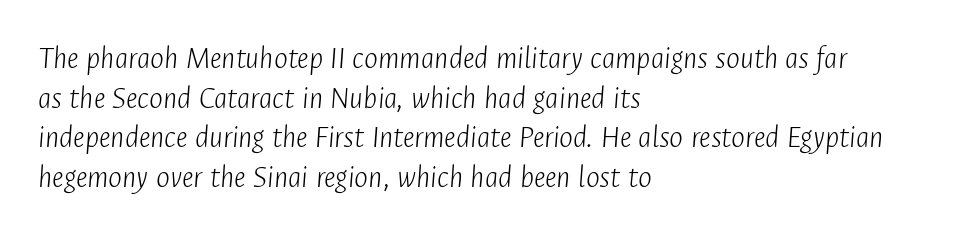
The image shows 33 px light, condensed type, italic (leaning right); set left-aligned, line spacing 1.2x, normal letter spacing, not underlined; low stroke contrast and a medium x-height.
